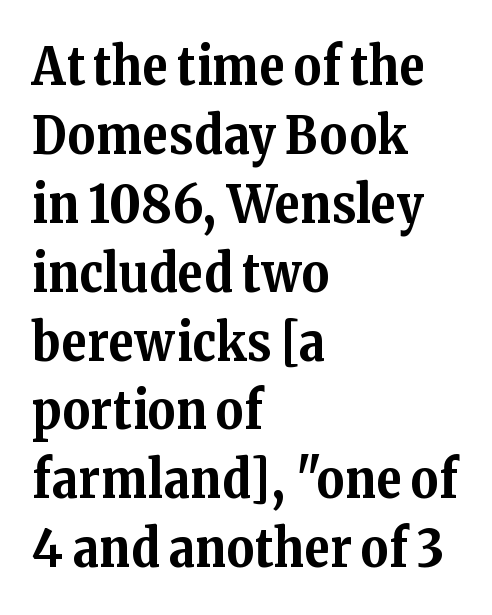
Q: Is the text bold? A: Yes.
Q: Is the text italic (slanted)? A: No, it is upright.
Q: Is the typeface a serif or a sans-serif typeface? A: Serif.
Q: Is the text underlined? A: No.
Q: How is the paragraph aligned? A: Left-aligned.
Q: Is the spacing between letters normal or unusually wide? A: Normal.
Q: Is the spacing between lines tight, normal or loose? A: Normal.
Q: Width (condensed, normal, or wide)? A: Normal.
Q: Stroke contrast? A: Medium.
Q: x-height? A: Medium.
Q: Monospaced? A: No.
